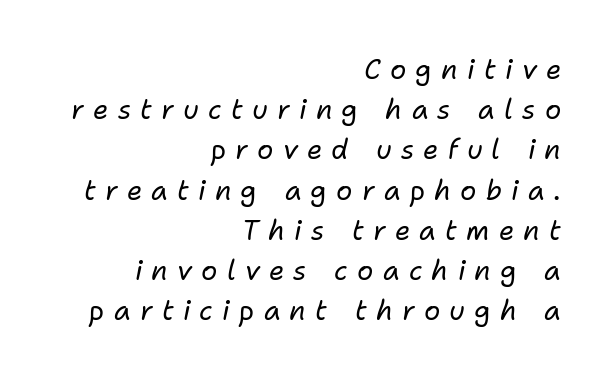
{"italic": "yes", "lean": "right", "slant_degrees": 11, "bold": "no", "underline": "no", "align": "right", "line_spacing": "normal", "line_spacing_ratio": 1.49, "letter_spacing": "wide", "letter_spacing_em": 0.34, "glyph_px": 27}
